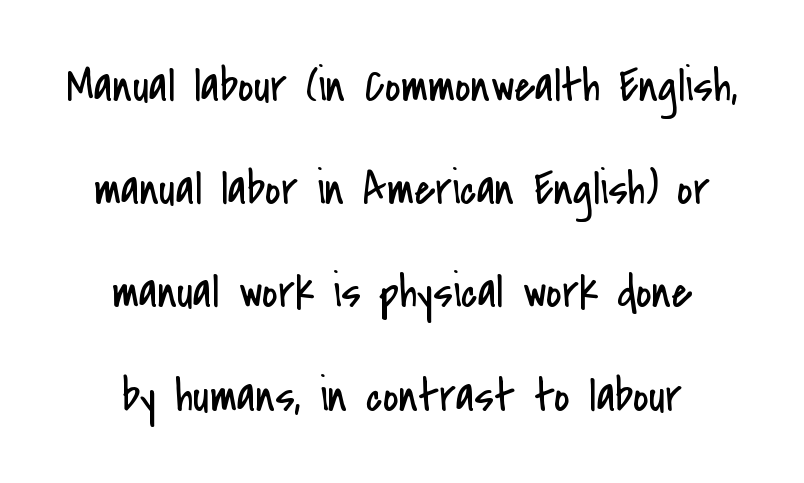
The image shows 48 px regular-weight, condensed sans-serif type, upright; set centered, loose line spacing (2.15x), normal letter spacing, not underlined; low stroke contrast and a small x-height.
